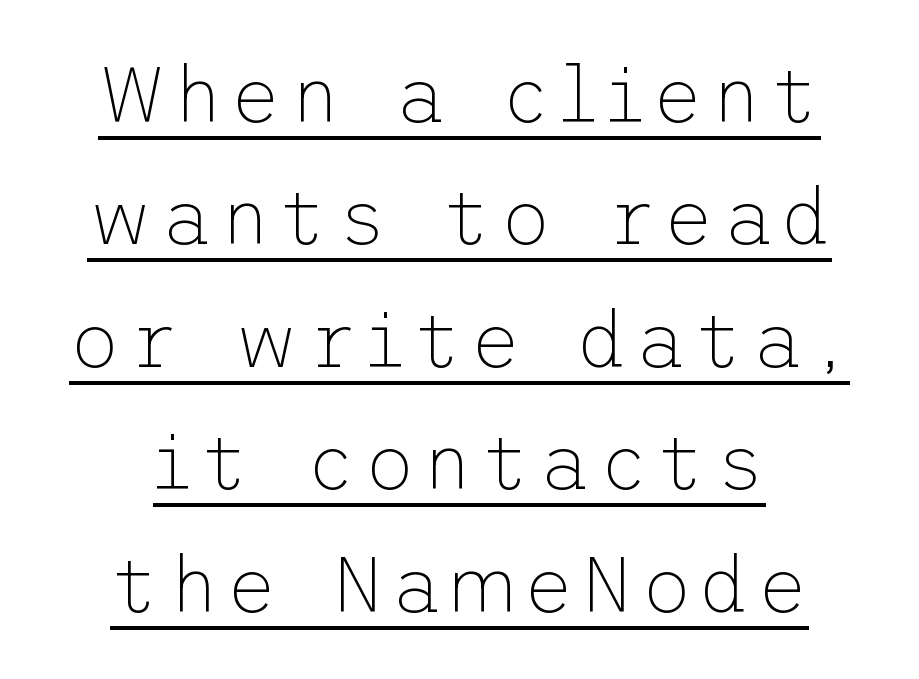
{"serif": "no", "italic": "no", "bold": "no", "weight": "thin", "width": "normal", "stroke_contrast": "low", "x_height": "medium", "underline": "yes", "line_spacing": "normal", "line_spacing_ratio": 1.57, "glyph_px": 78}
